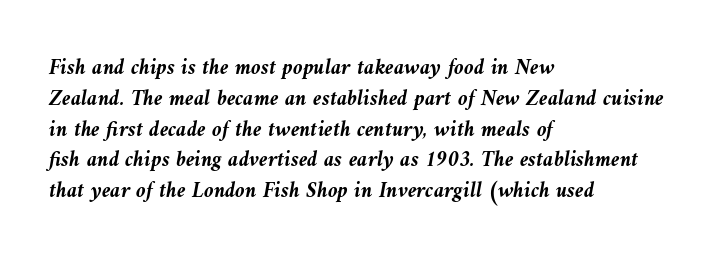
Typesetter's note: full bold, strokes at maximum text heaviness. Descenders are the only things crossing below the line. Interline gaps are of average width in this sample. The letterforms sit shoulder to shoulder at normal distance. The paragraph has a hard left edge and a soft right edge. An italicized treatment has been applied to the whole sample.
